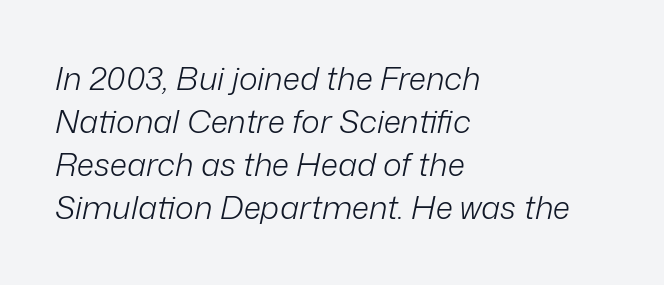
{"italic": "yes", "lean": "right", "slant_degrees": 12, "bold": "no", "weight": "light", "width": "normal", "stroke_contrast": "low", "x_height": "medium", "monospaced": "no", "underline": "no", "align": "left", "line_spacing": "normal", "line_spacing_ratio": 1.34, "letter_spacing": "normal", "letter_spacing_em": 0.0, "glyph_px": 32}
